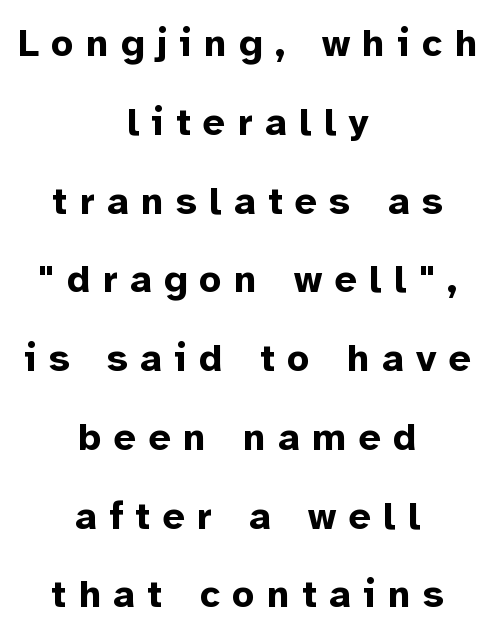
The image shows 39 px bold sans-serif type, upright; set centered, loose line spacing (2.02x), unusually wide letter spacing (+0.32 em), not underlined; low stroke contrast and a medium x-height.
